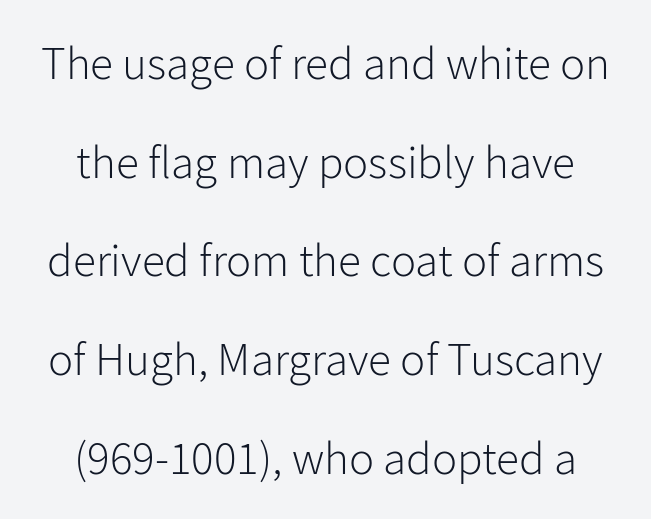
Underline: absent. How are the letters spaced? Ordinarily, with no added tracking. This sample has the flowing, uneven cadence of proportional lettering. On a weight scale, this lands at 450 or below. A typesetter would label this face a sans.
